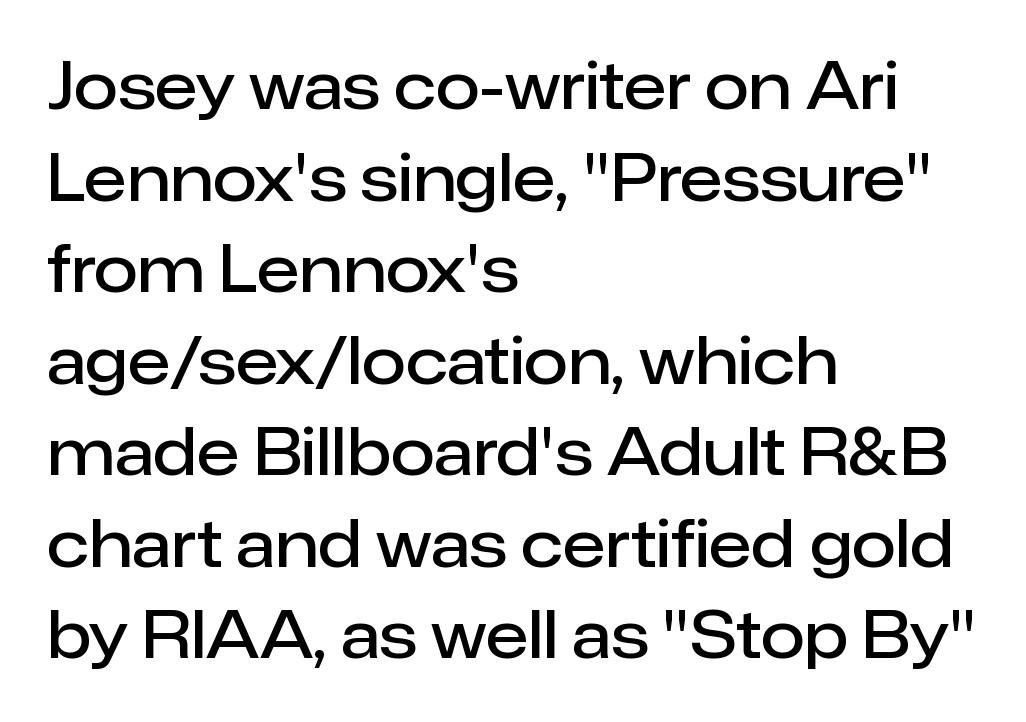
The image shows 64 px semibold sans-serif type, upright; set left-aligned, normal line spacing (1.43x), normal letter spacing, not underlined; low stroke contrast and a medium x-height.
